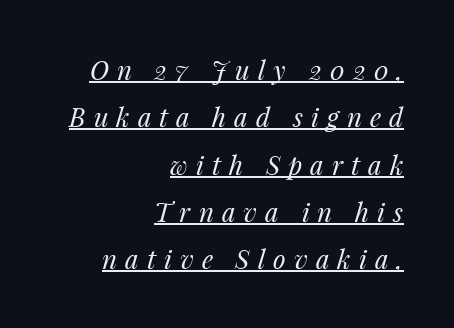
{"italic": "yes", "lean": "right", "slant_degrees": 14, "bold": "no", "underline": "yes", "align": "right", "line_spacing_ratio": 1.82, "letter_spacing": "wide", "letter_spacing_em": 0.31, "glyph_px": 26}
